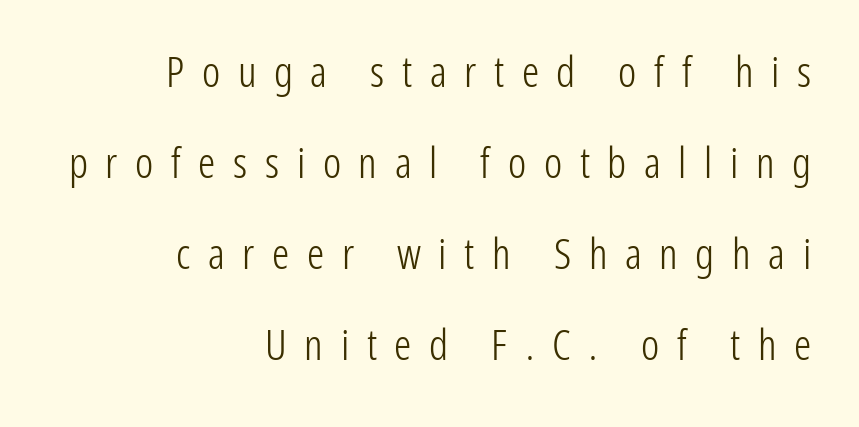
{"serif": "no", "italic": "no", "bold": "no", "weight": "light", "width": "condensed", "stroke_contrast": "low", "x_height": "medium", "monospaced": "no", "underline": "no", "align": "right", "line_spacing": "loose", "line_spacing_ratio": 2.12, "letter_spacing": "wide", "letter_spacing_em": 0.41, "glyph_px": 43}
